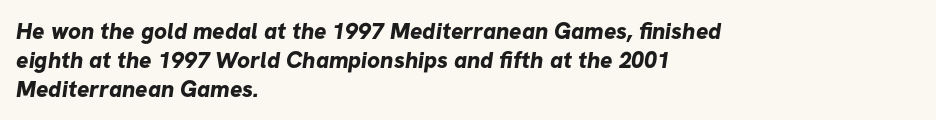
Descenders hang freely into open space. This block has exactly the height ordinary leading produces. Students, note that the glyphs here touch the page at normal intervals. I'd describe the lettering as bold — thick and assertive.
